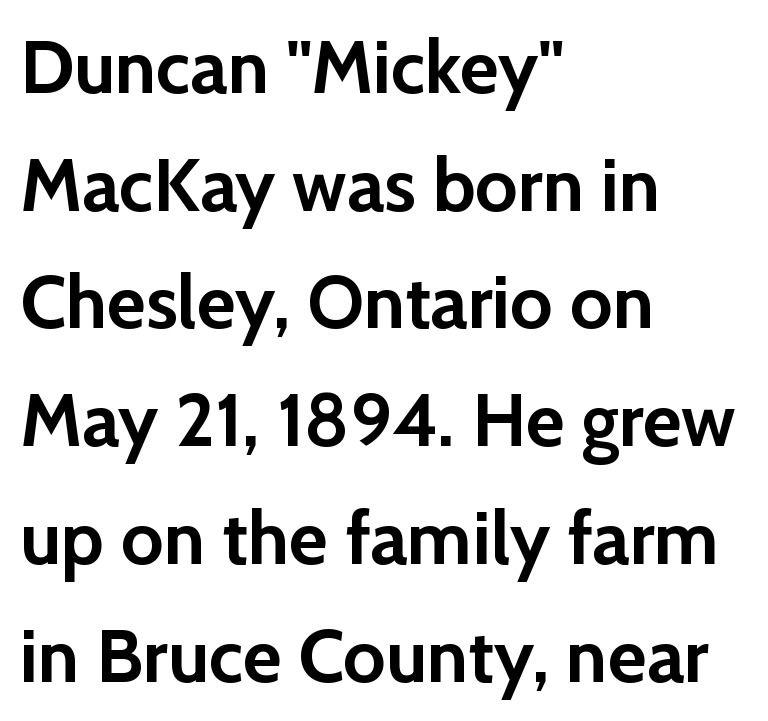
{"serif": "no", "italic": "no", "bold": "yes", "weight": "semibold", "width": "normal", "stroke_contrast": "low", "x_height": "medium", "monospaced": "no", "underline": "no", "align": "left", "line_spacing": "normal", "line_spacing_ratio": 1.57, "letter_spacing": "normal", "letter_spacing_em": 0.0, "glyph_px": 75}
